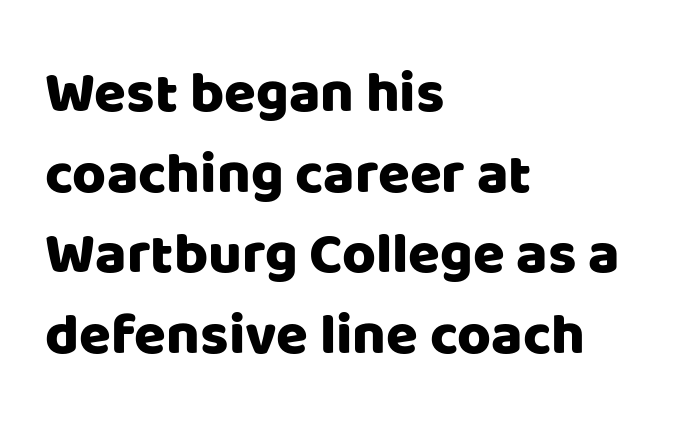
The image shows 58 px sans-serif type, upright; set left-aligned, normal line spacing (1.39x), normal letter spacing, not underlined; low stroke contrast and a large x-height.
